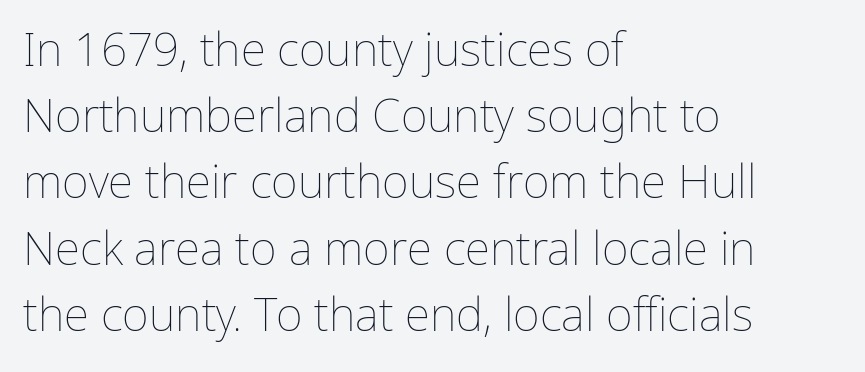
Caption: face not bold, strokes unweighted. The text block is weighted toward the left margin, trailing off unevenly rightward. This rendering leaves character spacing at its baseline value. These lines are rendered in a variable-pitch font.
